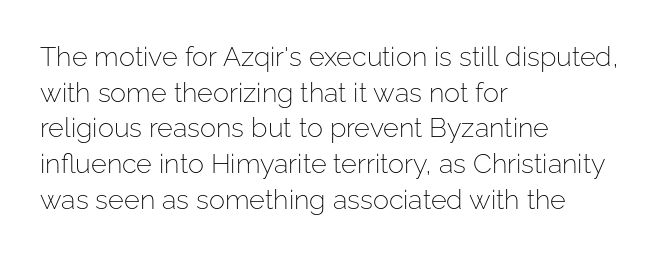
{"italic": "no", "bold": "no", "underline": "no", "align": "left", "line_spacing": "normal", "line_spacing_ratio": 1.32, "letter_spacing": "normal", "letter_spacing_em": 0.0, "glyph_px": 27}
